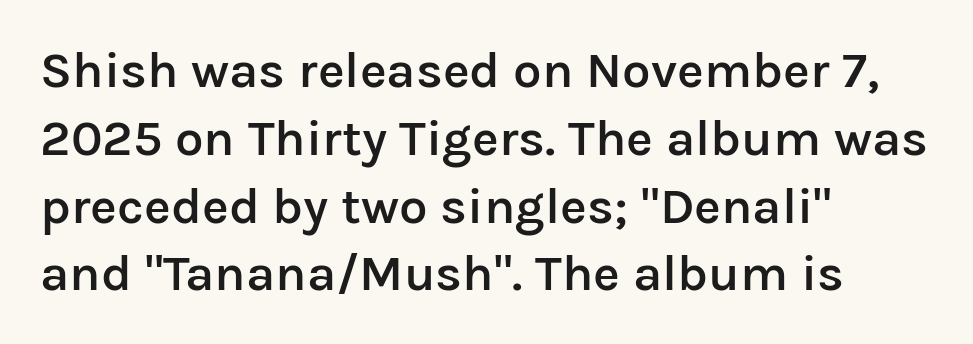
Evenly set lines give the paragraph a standard silhouette. Short and long lines alike share a common starting point at left. Italic: no, the glyphs are upright roman. Descender tails drop into unmarked territory. Observe the ordinary spacing: letters are neighbours, not strangers.
